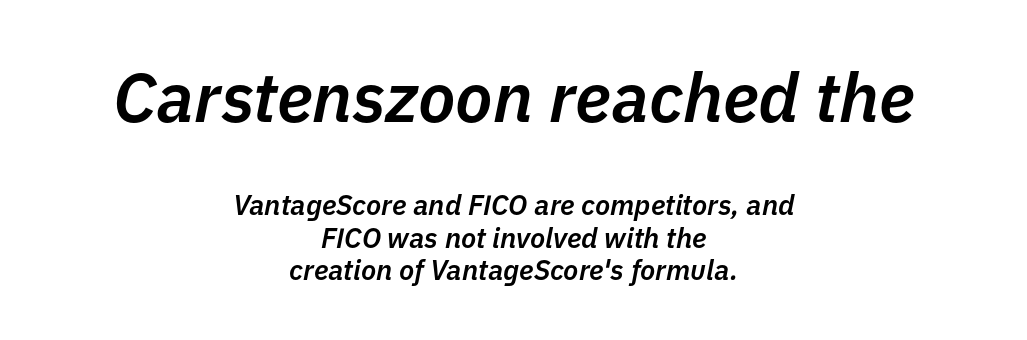
The image shows 69 px semibold type, italic (leaning right); set centered, line spacing 1.16x, normal letter spacing, not underlined; the first (top) block is 2.46x larger; low stroke contrast and a medium x-height.
